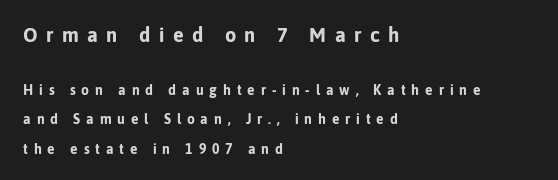
The image shows 20 px bold type, upright; set left-aligned, loose line spacing (2.1x), unusually wide letter spacing (+0.42 em), not underlined; the first (top) block is 1.43x larger.
